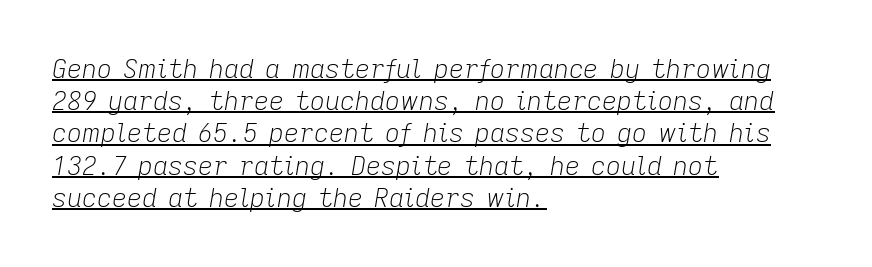
The image shows 26 px text type, italic (leaning right); set left-aligned, line spacing 1.24x, normal letter spacing, underlined.
